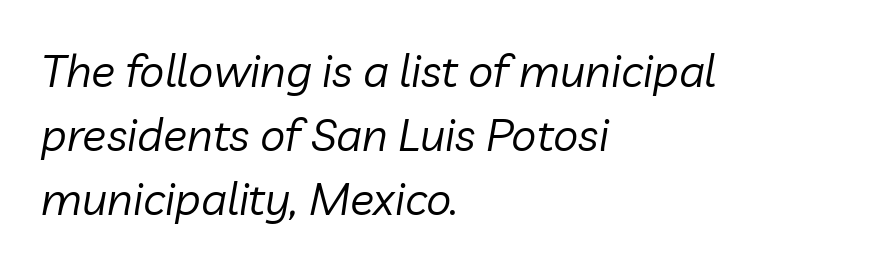
The image shows 45 px regular-weight type, italic (leaning right); set left-aligned, normal line spacing (1.42x), normal letter spacing, not underlined; low stroke contrast and a medium x-height.
